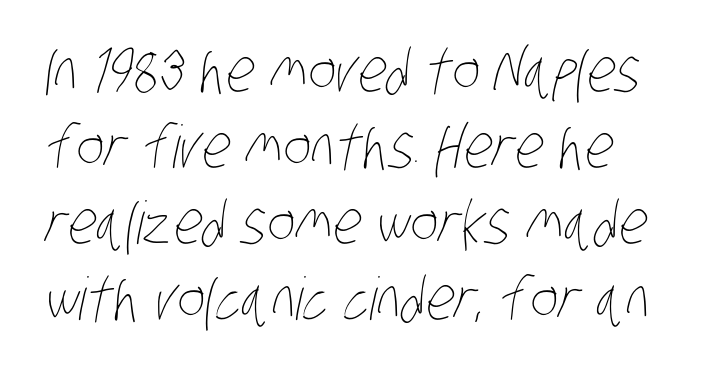
Default kerning and tracking; the words read as compact shapes. The weight would be labelled regular, book, light, or lighter still. Horizontal bands of white between lines are of average thickness. This sample has the flowing, uneven cadence of proportional lettering. Descenders are the only things crossing below the line.
